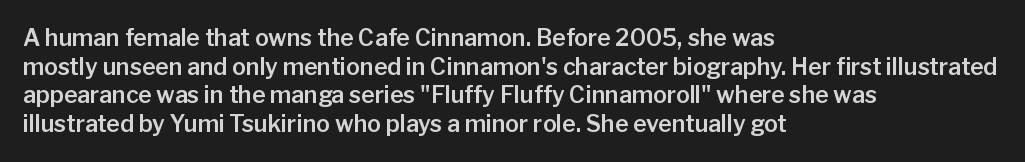
The image shows 23 px text type, upright; set left-aligned, normal line spacing (1.25x), normal letter spacing, not underlined.
